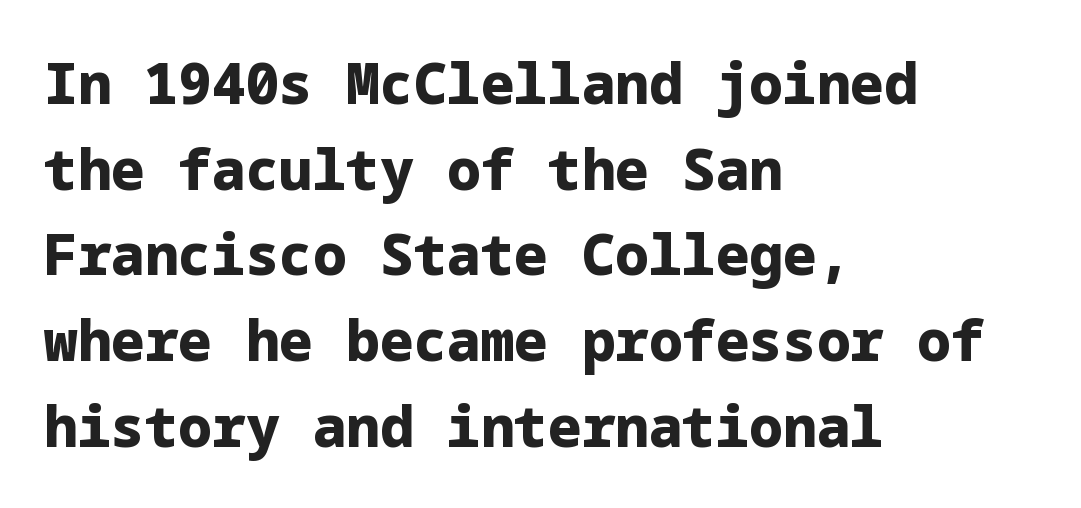
The string is rendered with underlining switched off. The rendering anchors every line to the left-hand side. Quick note: interline space is typical. Tracking value appears to be zero — textbook default spacing.
